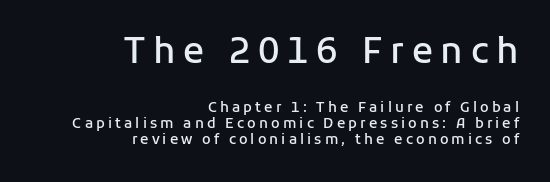
Stroke thickness is moderately raised; the sample reads as semibold. The passage shown is not underscored anywhere. Think of a printed novel: that variable character pitch is what you see here. This is roman type, the default non-slanted kind.
